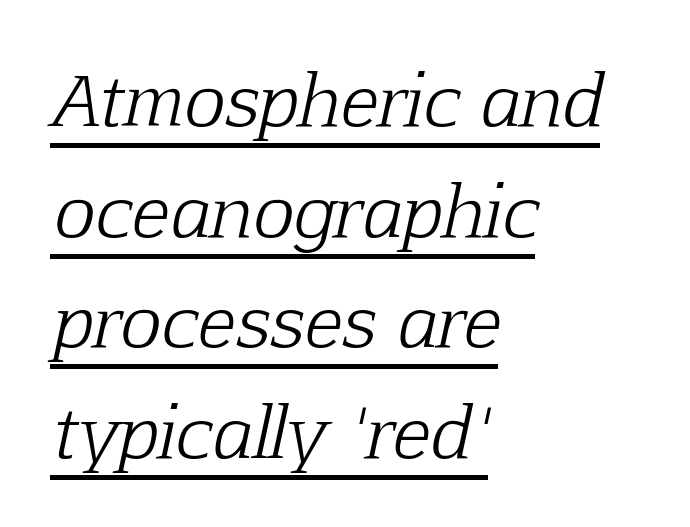
Q: Is the text bold? A: No.
Q: Is the text italic (slanted)? A: Yes, it leans right by about 12 degrees.
Q: Is the typeface a serif or a sans-serif typeface? A: Serif.
Q: Is the text underlined? A: Yes.
Q: How is the paragraph aligned? A: Left-aligned.
Q: Is the spacing between letters normal or unusually wide? A: Normal.
Q: Is the spacing between lines tight, normal or loose? A: Normal.
Q: Width (condensed, normal, or wide)? A: Normal.
Q: Stroke contrast? A: Low.
Q: x-height? A: Medium.
Q: Monospaced? A: No.
